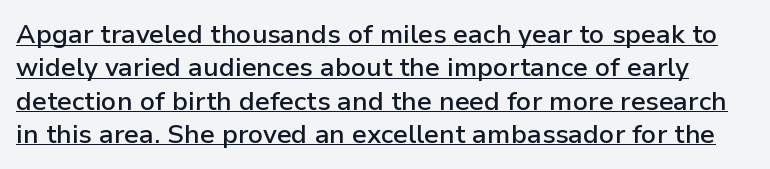
{"italic": "no", "bold": "semi", "underline": "yes", "line_spacing": "normal", "line_spacing_ratio": 1.28, "letter_spacing": "normal", "letter_spacing_em": 0.0, "glyph_px": 26}
